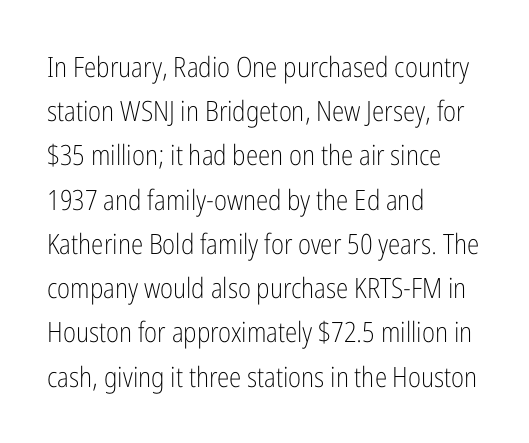
You could call the tracking neutral — neither tight nor loose. The typography opts for an upright posture over an oblique one. Think of a printed novel: that variable character pitch is what you see here. Classification — sans serif. The compositor pushed each line to the left boundary.
